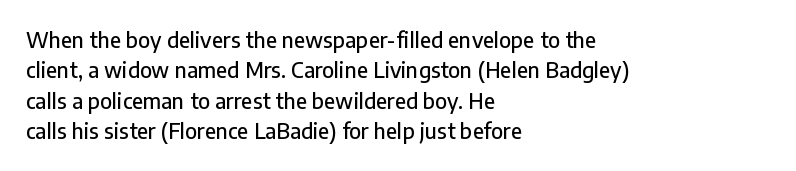
A bare baseline throughout the passage. This rendering uses left alignment, leaving the right contour irregular. Vertical strokes here are truly vertical. Glyph-to-glyph distance matches everyday printed text. If you measured baseline to baseline, you'd find a middling distance.
